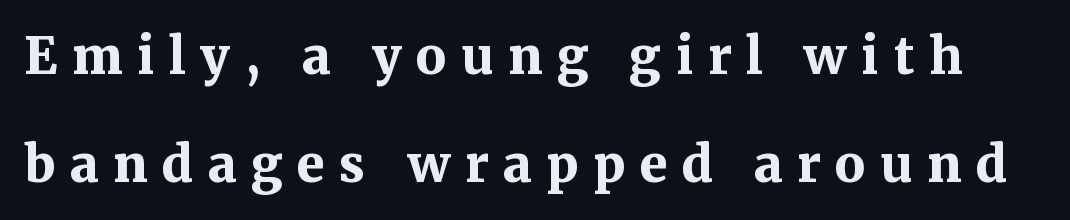
{"serif": "yes", "italic": "no", "bold": "yes", "weight": "bold", "width": "normal", "stroke_contrast": "medium", "x_height": "medium", "monospaced": "no", "underline": "no", "line_spacing": "loose", "line_spacing_ratio": 2.16, "letter_spacing": "wide", "letter_spacing_em": 0.29, "glyph_px": 50}
